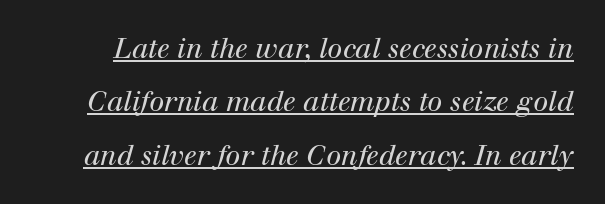
Q: Is the text bold? A: No.
Q: Is the text italic (slanted)? A: Yes, it leans right by about 12 degrees.
Q: Is the text underlined? A: Yes.
Q: Is the spacing between letters normal or unusually wide? A: Normal.
Q: Is the spacing between lines tight, normal or loose? A: Loose.
